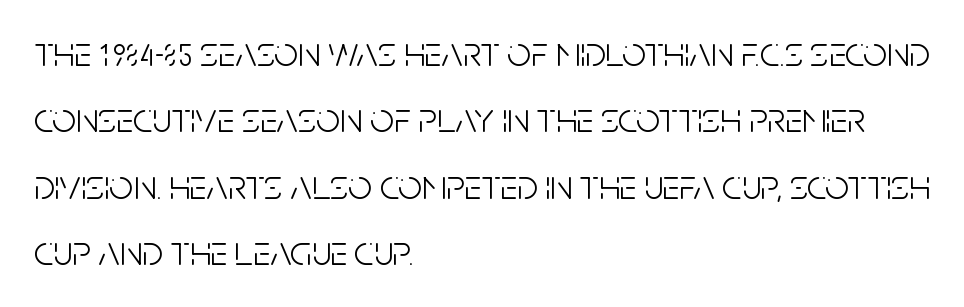
{"serif": "no", "italic": "no", "bold": "no", "weight": "light", "width": "condensed", "stroke_contrast": "low", "x_height": "large", "monospaced": "no", "underline": "no", "align": "left", "line_spacing": "normal", "line_spacing_ratio": 1.58, "letter_spacing": "normal", "letter_spacing_em": 0.0, "glyph_px": 42}
